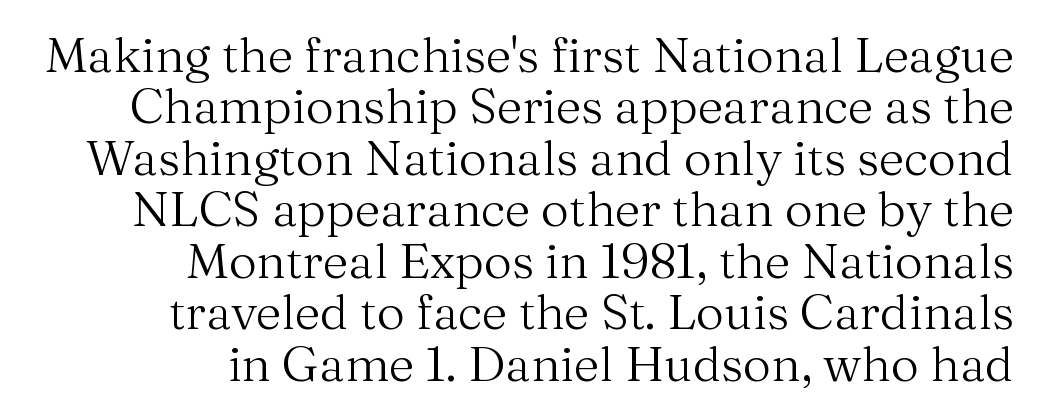
{"serif": "yes", "italic": "no", "bold": "no", "weight": "regular", "width": "normal", "stroke_contrast": "medium", "x_height": "medium", "monospaced": "no", "underline": "no", "align": "right", "line_spacing": "tight", "line_spacing_ratio": 1.05, "letter_spacing": "normal", "letter_spacing_em": 0.0, "glyph_px": 49}
